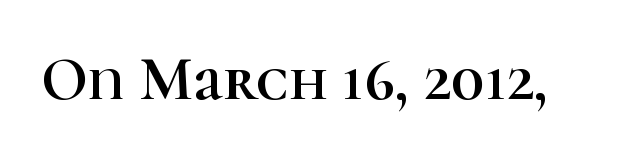
Q: Is the text italic (slanted)? A: No, it is upright.
Q: Is the typeface a serif or a sans-serif typeface? A: Serif.
Q: Is the text underlined? A: No.
Q: Is the spacing between letters normal or unusually wide? A: Normal.
Q: Width (condensed, normal, or wide)? A: Normal.
Q: Stroke contrast? A: High.
Q: x-height? A: Medium.
Q: Monospaced? A: No.
